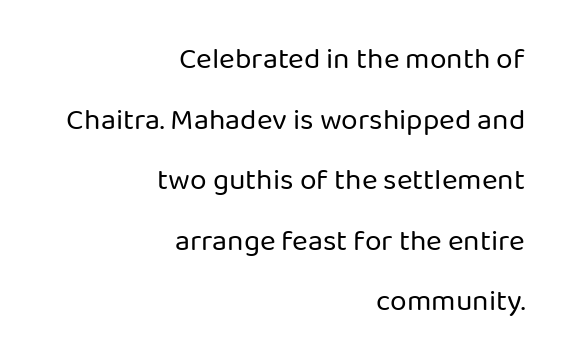
{"serif": "no", "italic": "no", "bold": "no", "weight": "regular", "width": "normal", "stroke_contrast": "low", "x_height": "medium", "monospaced": "no", "underline": "no", "align": "right", "line_spacing": "loose", "line_spacing_ratio": 2.02, "letter_spacing": "normal", "letter_spacing_em": 0.0, "glyph_px": 30}
